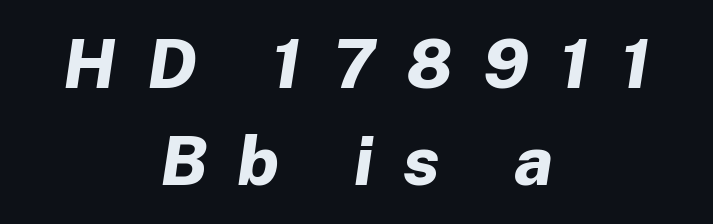
The compositor balanced each line on the midline. Interline gaps are of average width in this sample. Does the weight exceed regular? Yes, all the way to bold. Spacing verdict: proportional, widths tailored to each character. A typesetter would mark this as italic.
